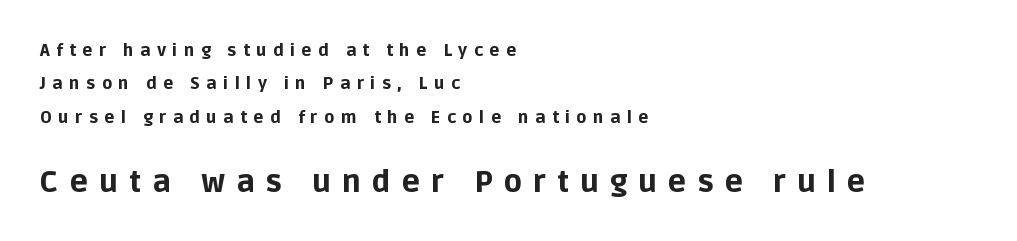
Is there much room between lines? Yes — plenty of vertical air separates them. The glyphs have the mass of a bold cut. The face used here is proportionally spaced, like ordinary book or web type. The text block is weighted toward the left margin, trailing off unevenly rightward. Font category for this specimen: sans-serif. Block two is the big one; block one sits smaller above it.
